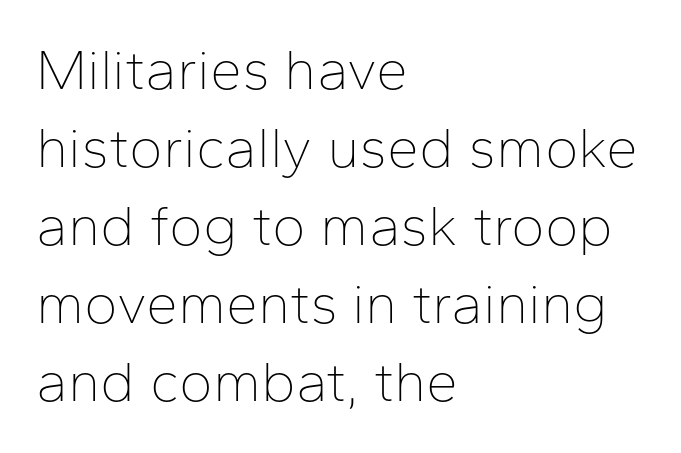
In terms of letterspacing, this is plain default setting. Compared with a centered layout, this one pins lines to the left instead. Heft: none added — not bold. Any mark beneath the type? The region is blank.
